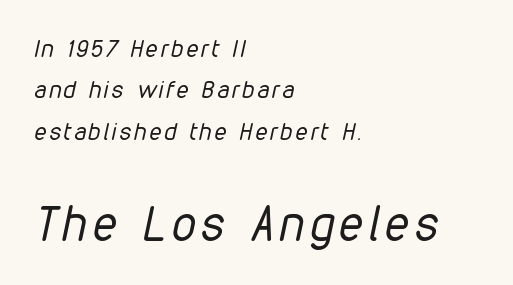
Would a proofreader flag this as italicized? Yes. Stroke thickness stays within the range of a standard reading face or lighter. Descenders are the only things crossing below the line. Do the characters align in a grid? No, the font is proportional. This sample is left-justified, so line endings fall wherever the words run out.
